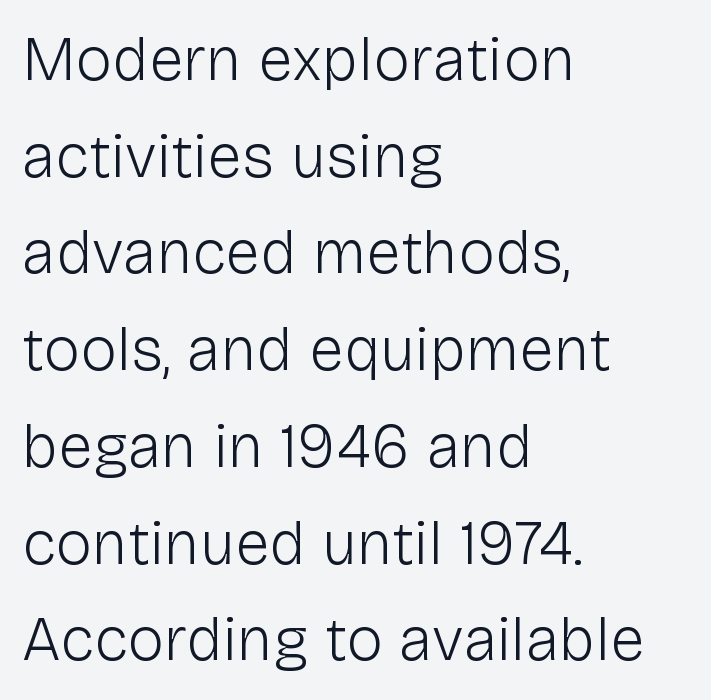
The text block is weighted toward the left margin, trailing off unevenly rightward. A quiet, ordinary-to-light weight characterises the typeface. The designer left line spacing at the default. Inter-character spacing is left at the font's built-in metrics. Vertical strokes here are truly vertical. A clean baseline with only descenders dipping below it.
